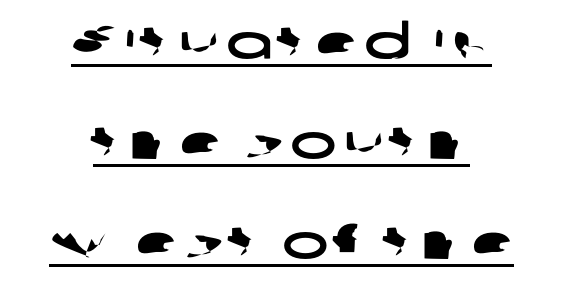
The image shows 49 px wide sans-serif type; set centered, loose line spacing (2.04x), underlined; low stroke contrast and a medium x-height.
